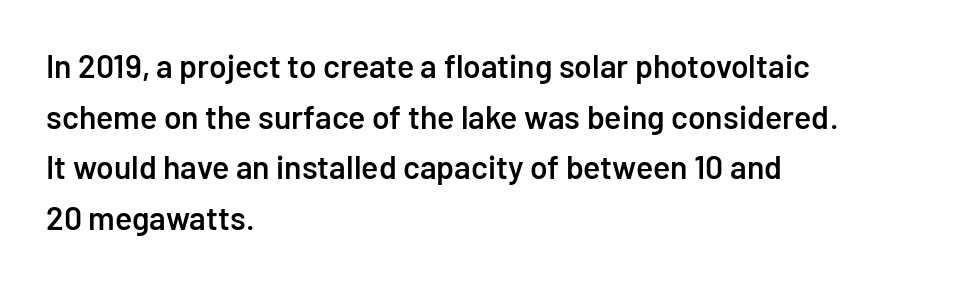
Q: Is the text bold? A: Semi-bold.
Q: Is the text italic (slanted)? A: No, it is upright.
Q: Is the typeface a serif or a sans-serif typeface? A: Sans-serif.
Q: Is the text underlined? A: No.
Q: How is the paragraph aligned? A: Left-aligned.
Q: Is the spacing between letters normal or unusually wide? A: Normal.
Q: Is the spacing between lines tight, normal or loose? A: Normal.
Q: Width (condensed, normal, or wide)? A: Normal.
Q: Stroke contrast? A: Low.
Q: x-height? A: Medium.
Q: Monospaced? A: No.
